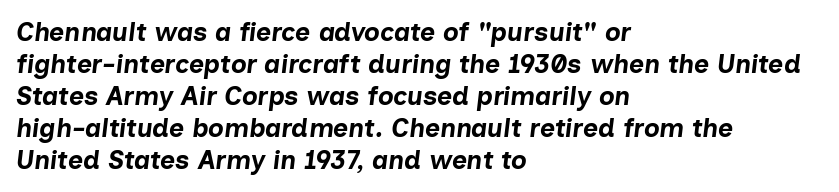
Italic: yes, the glyphs are oblique. A student would call this left alignment; a typographer would say flush left, rag right. What weight is shown? A full bold with thick strokes. The passage shown has conventional tracking throughout. Lines of text with bare space underneath.
